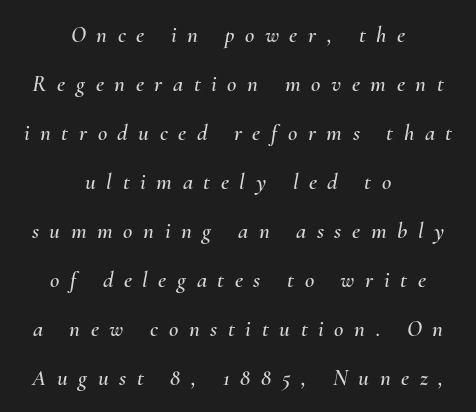
Q: Is the text italic (slanted)? A: Yes, it leans right by about 10 degrees.
Q: Is the text underlined? A: No.
Q: How is the paragraph aligned? A: Centered.
Q: Is the spacing between letters normal or unusually wide? A: Unusually wide.
Q: Is the spacing between lines tight, normal or loose? A: Loose.
